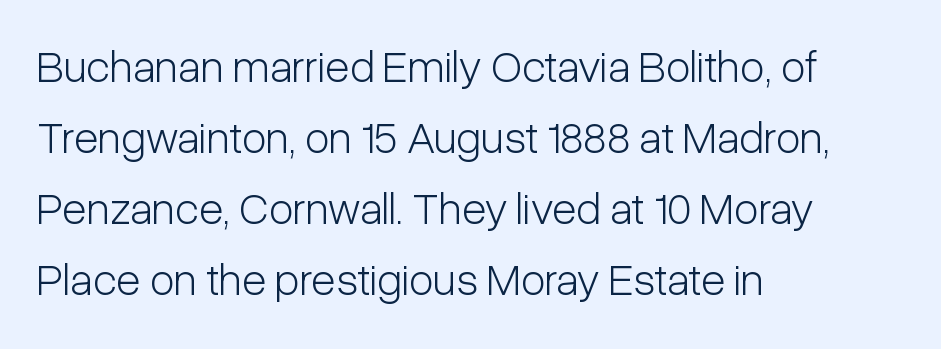
The image shows 45 px light, condensed sans-serif type, upright; set left-aligned, normal line spacing (1.58x), normal letter spacing, not underlined; low stroke contrast and a medium x-height.
